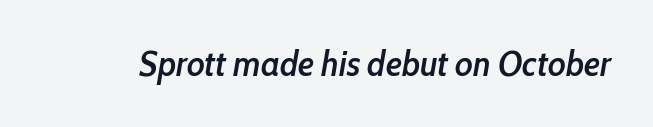
Q: Is the text bold? A: Semi-bold.
Q: Is the text italic (slanted)? A: Yes, it leans right by about 10 degrees.
Q: Is the text underlined? A: No.
Q: Is the spacing between letters normal or unusually wide? A: Normal.
Q: Width (condensed, normal, or wide)? A: Condensed.
Q: Stroke contrast? A: Low.
Q: x-height? A: Medium.
Q: Monospaced? A: No.
